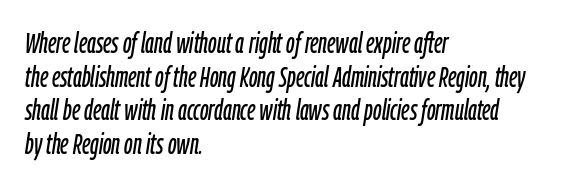
{"italic": "yes", "lean": "right", "slant_degrees": 9, "width": "condensed", "stroke_contrast": "low", "x_height": "medium", "monospaced": "no", "underline": "no", "align": "left", "line_spacing_ratio": 1.2, "letter_spacing": "normal", "letter_spacing_em": 0.0, "glyph_px": 28}
